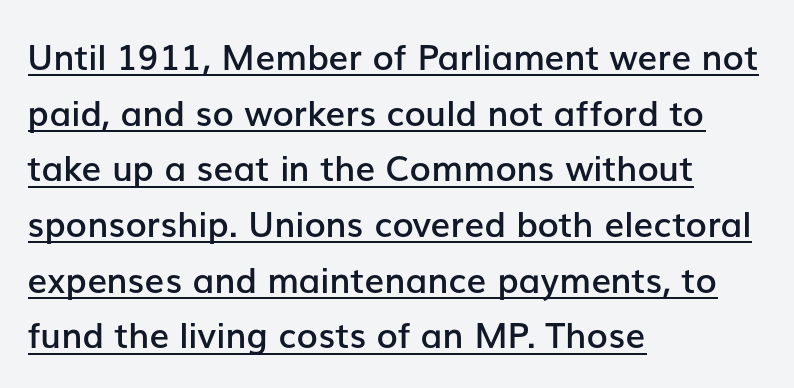
I'd describe the lettering as semibold — firm but not a full bold. Unlike italic type, these characters show no tilt at all. This block has exactly the height ordinary leading produces. In designer terms, the underline attribute is active on this setting.
